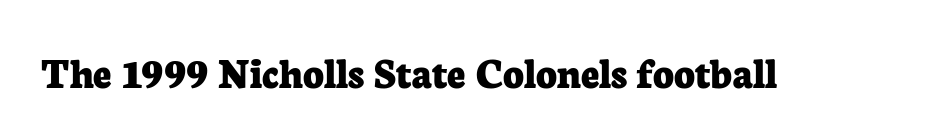
{"serif": "yes", "italic": "no", "bold": "yes", "weight": "bold", "width": "normal", "stroke_contrast": "low", "x_height": "medium", "monospaced": "no", "underline": "no", "letter_spacing": "normal", "letter_spacing_em": 0.0, "glyph_px": 45}
